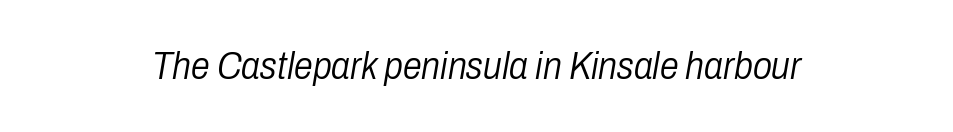
Q: Is the text bold? A: No.
Q: Is the text italic (slanted)? A: Yes, it leans right by about 10 degrees.
Q: Is the text underlined? A: No.
Q: Is the spacing between letters normal or unusually wide? A: Normal.
Q: Width (condensed, normal, or wide)? A: Condensed.
Q: Stroke contrast? A: Low.
Q: x-height? A: Medium.
Q: Monospaced? A: No.
